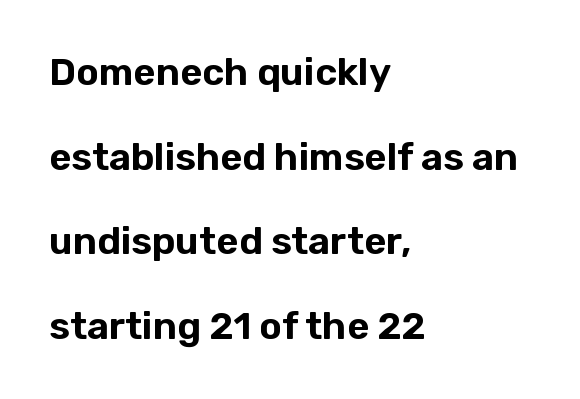
{"serif": "no", "italic": "no", "width": "normal", "stroke_contrast": "low", "x_height": "medium", "monospaced": "no", "underline": "no", "align": "left", "line_spacing": "loose", "line_spacing_ratio": 2.23, "letter_spacing": "normal", "letter_spacing_em": 0.0, "glyph_px": 38}
